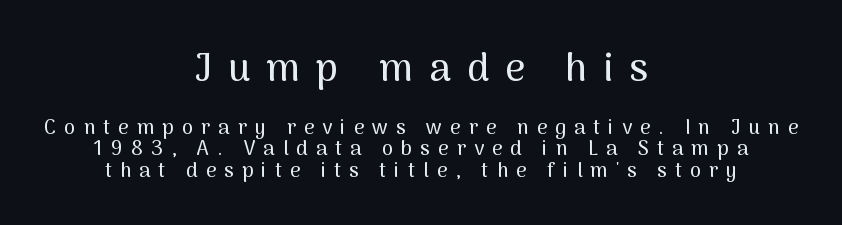
The image shows 39 px sans-serif type, upright; set centered, tight line spacing (1.07x), unusually wide letter spacing (+0.41 em), not underlined; the first (top) block is 1.95x larger; medium stroke contrast and a medium x-height.
